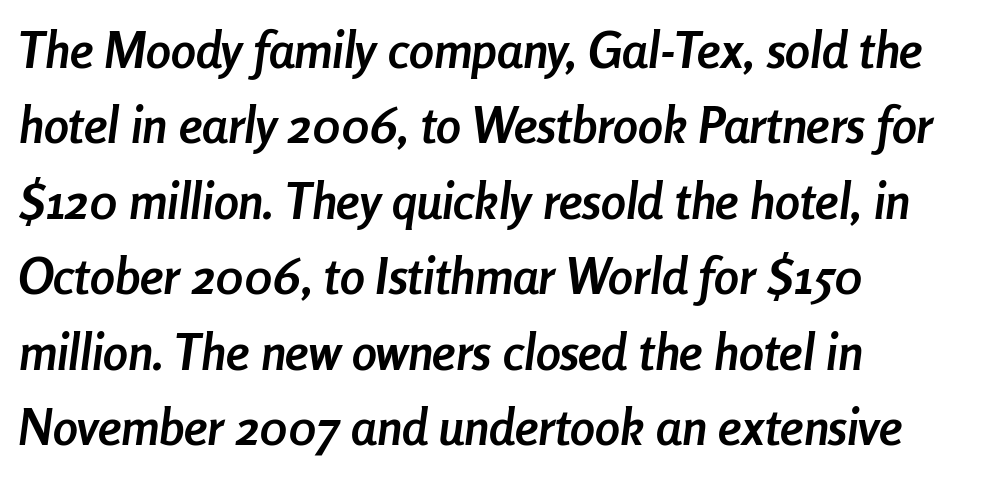
The image shows 50 px semibold, condensed type, italic (leaning right); set left-aligned, normal line spacing (1.51x), normal letter spacing, not underlined; low stroke contrast and a medium x-height.
